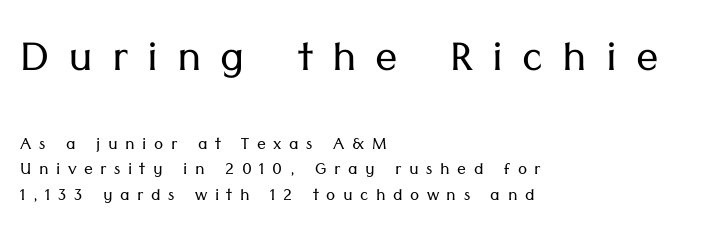
The image shows 56 px light sans-serif type, upright; set left-aligned, tight line spacing (1.15x), unusually wide letter spacing (+0.34 em), not underlined; the first (top) block is 2.55x larger; low stroke contrast and a medium x-height.
